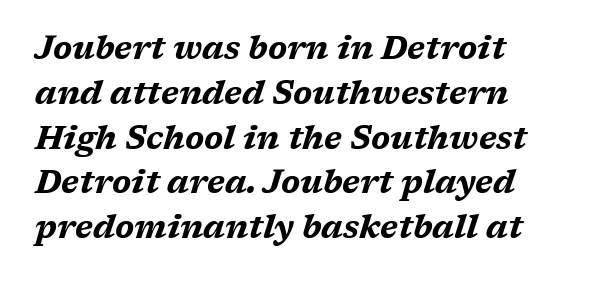
Q: Is the text bold? A: Yes.
Q: Is the text italic (slanted)? A: Yes, it leans right by about 17 degrees.
Q: Is the text underlined? A: No.
Q: How is the paragraph aligned? A: Left-aligned.
Q: Is the spacing between letters normal or unusually wide? A: Normal.
Q: Is the spacing between lines tight, normal or loose? A: Normal.
Q: Width (condensed, normal, or wide)? A: Wide.
Q: Stroke contrast? A: Medium.
Q: x-height? A: Medium.
Q: Monospaced? A: No.
